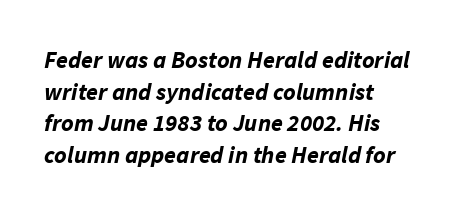
The image shows 24 px bold type, italic (leaning right); set left-aligned, normal line spacing (1.32x), normal letter spacing, not underlined.
